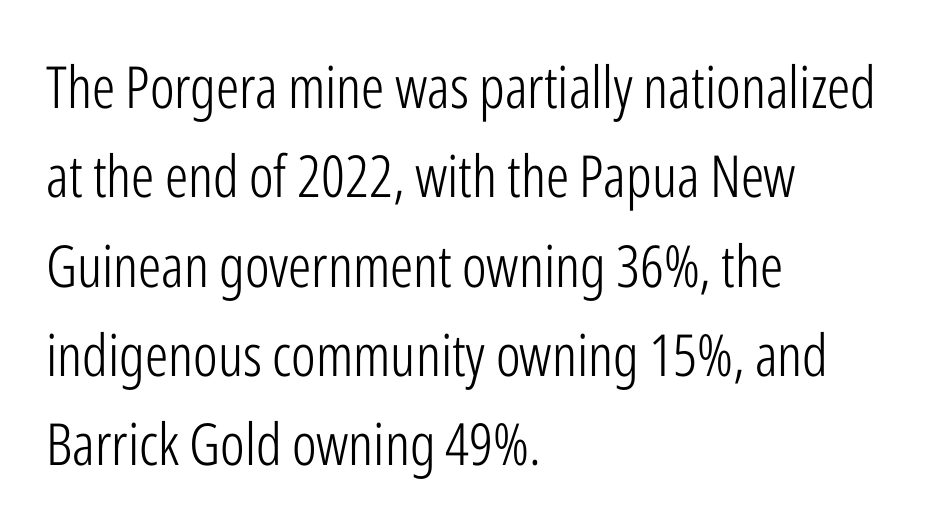
This rendering leaves character spacing at its baseline value. Weight: regular or lighter. If you measured baseline to baseline, you'd find a middling distance. The characters display no serif detailing; their extremities are plain. Underline: absent.
